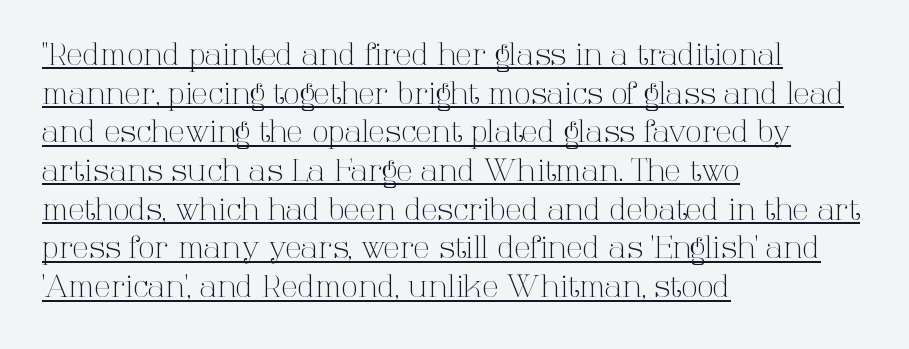
{"serif": "yes", "italic": "no", "bold": "no", "weight": "light", "width": "normal", "stroke_contrast": "high", "x_height": "medium", "monospaced": "no", "underline": "yes", "align": "left", "line_spacing": "normal", "line_spacing_ratio": 1.29, "letter_spacing": "normal", "letter_spacing_em": 0.0, "glyph_px": 30}
